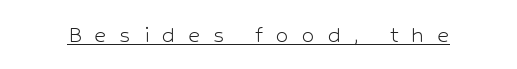
The font's upright variant was chosen for this text. Weight: regular or lighter. You can see a thin bar hugging the bottom of the glyphs. Inter-character spacing is expanded well beyond the font's built-in metrics.
